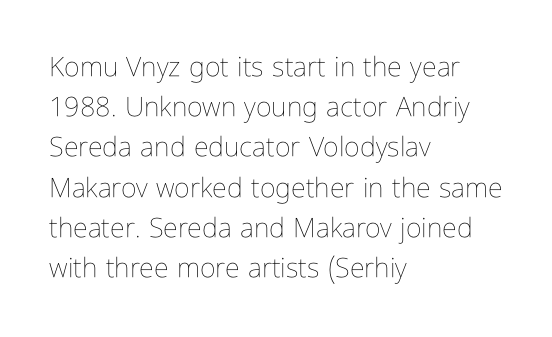
{"italic": "no", "bold": "no", "underline": "no", "align": "left", "line_spacing": "normal", "line_spacing_ratio": 1.49, "letter_spacing": "normal", "letter_spacing_em": 0.0, "glyph_px": 27}
